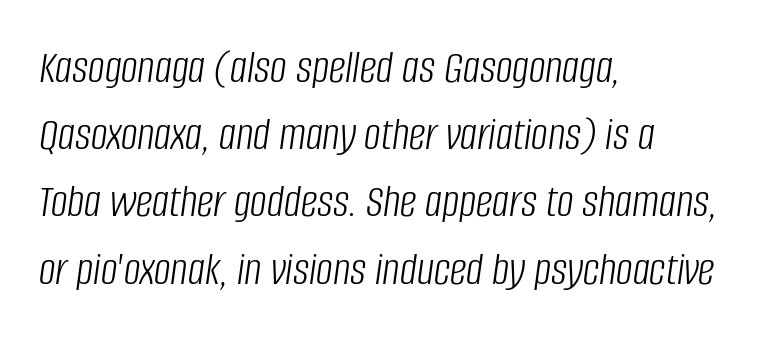
Looks like regular typesetting: each glyph gets only the width it needs. Is the type slanted? Yes — the strokes lean at a clear angle. Unmarked baselines from the first word to the last. This sample is left-justified, so line endings fall wherever the words run out.
